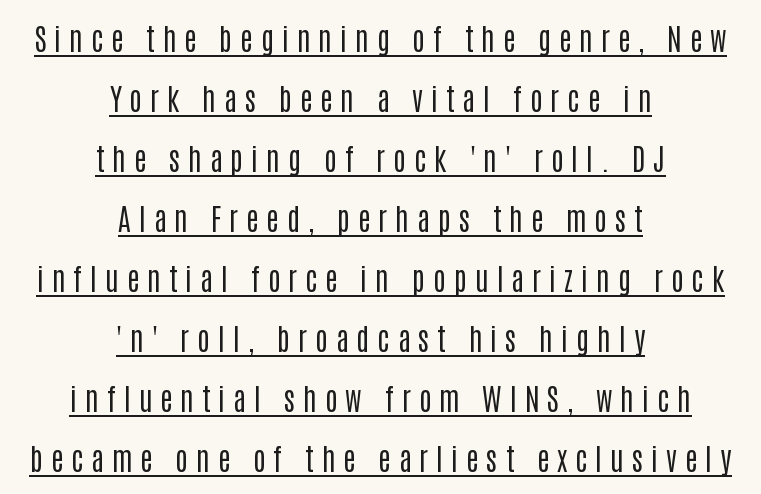
{"serif": "no", "italic": "no", "bold": "no", "weight": "regular", "width": "condensed", "stroke_contrast": "low", "x_height": "large", "monospaced": "no", "underline": "yes", "align": "center", "line_spacing": "loose", "line_spacing_ratio": 2.0, "letter_spacing": "wide", "letter_spacing_em": 0.26, "glyph_px": 30}
